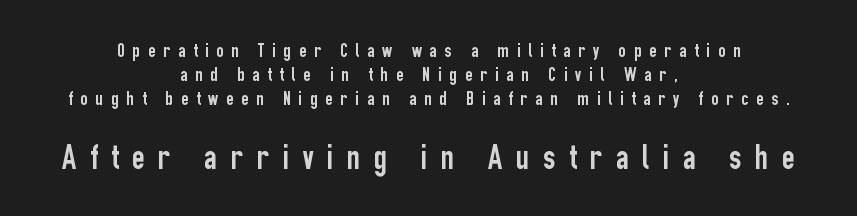
Q: Is the text italic (slanted)? A: No, it is upright.
Q: Is the typeface a serif or a sans-serif typeface? A: Sans-serif.
Q: Is the text underlined? A: No.
Q: How is the paragraph aligned? A: Centered.
Q: Is the spacing between letters normal or unusually wide? A: Unusually wide.
Q: Which block of text is set in a larger size, the first (top) or the second (bottom)? A: The second (bottom) one.
Q: Width (condensed, normal, or wide)? A: Condensed.
Q: Stroke contrast? A: Low.
Q: x-height? A: Medium.
Q: Monospaced? A: No.
